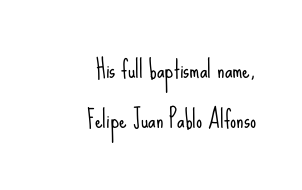
This sample uses plain, unmodified letter spacing. Each stroke keeps to a modest, everyday thickness or less. Successive baselines arrive slowly, with a big drop between each. Each row of text sits above clean, open space. These lines were composed using upright roman letters.
